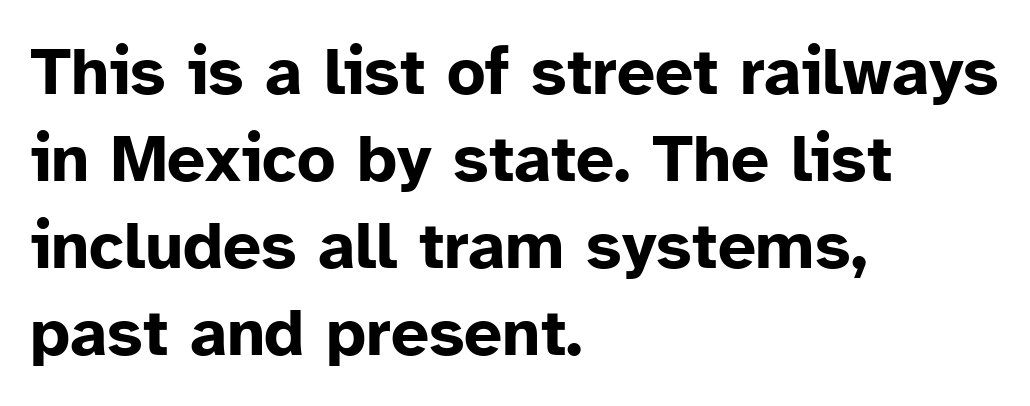
Q: Is the text bold? A: Yes.
Q: Is the text italic (slanted)? A: No, it is upright.
Q: Is the typeface a serif or a sans-serif typeface? A: Sans-serif.
Q: Is the text underlined? A: No.
Q: How is the paragraph aligned? A: Left-aligned.
Q: Is the spacing between letters normal or unusually wide? A: Normal.
Q: Is the spacing between lines tight, normal or loose? A: Normal.
Q: Width (condensed, normal, or wide)? A: Normal.
Q: Stroke contrast? A: Low.
Q: x-height? A: Medium.
Q: Monospaced? A: No.
